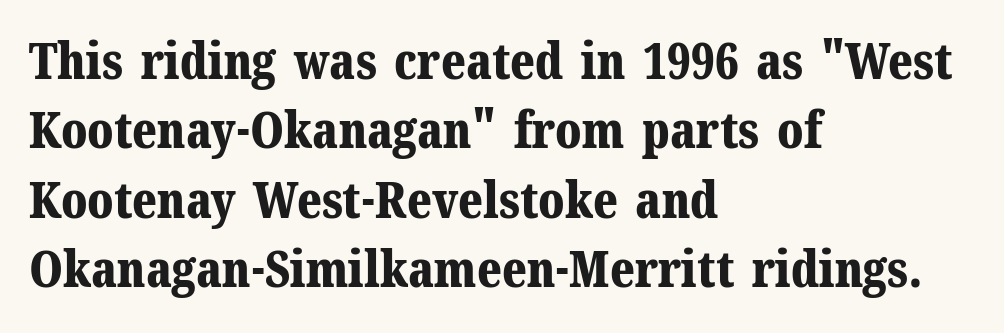
Q: Is the text bold? A: Yes.
Q: Is the text italic (slanted)? A: No, it is upright.
Q: Is the typeface a serif or a sans-serif typeface? A: Serif.
Q: Is the text underlined? A: No.
Q: How is the paragraph aligned? A: Left-aligned.
Q: Is the spacing between letters normal or unusually wide? A: Normal.
Q: Is the spacing between lines tight, normal or loose? A: Normal.
Q: Width (condensed, normal, or wide)? A: Normal.
Q: Stroke contrast? A: Medium.
Q: x-height? A: Medium.
Q: Monospaced? A: No.
